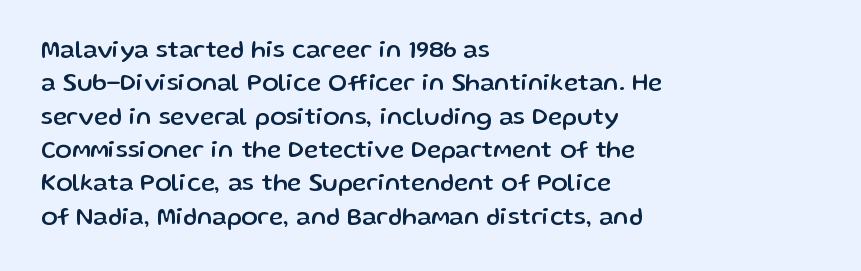
{"italic": "no", "underline": "no", "align": "left", "line_spacing": "normal", "line_spacing_ratio": 1.39, "letter_spacing": "normal", "letter_spacing_em": 0.0, "glyph_px": 24}
